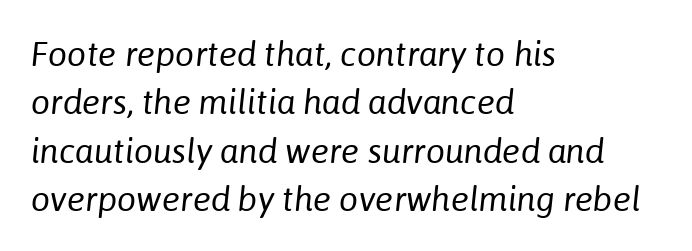
Q: Is the text bold? A: No.
Q: Is the text italic (slanted)? A: Yes, it leans right by about 6 degrees.
Q: Is the text underlined? A: No.
Q: How is the paragraph aligned? A: Left-aligned.
Q: Is the spacing between letters normal or unusually wide? A: Normal.
Q: Is the spacing between lines tight, normal or loose? A: Normal.
Q: Width (condensed, normal, or wide)? A: Normal.
Q: Stroke contrast? A: Low.
Q: x-height? A: Medium.
Q: Monospaced? A: No.
